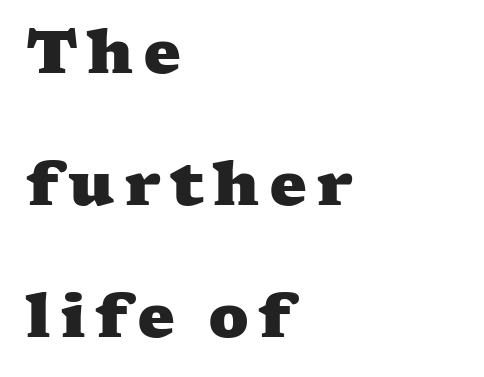
Q: Is the text bold? A: Yes.
Q: Is the typeface a serif or a sans-serif typeface? A: Serif.
Q: Is the text underlined? A: No.
Q: How is the paragraph aligned? A: Left-aligned.
Q: Is the spacing between lines tight, normal or loose? A: Loose.
Q: Width (condensed, normal, or wide)? A: Wide.
Q: Stroke contrast? A: Medium.
Q: x-height? A: Medium.
Q: Monospaced? A: No.
